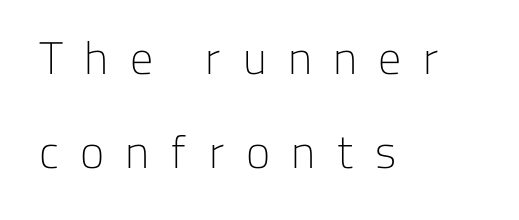
Q: Is the text bold? A: No.
Q: Is the text italic (slanted)? A: No, it is upright.
Q: Is the typeface a serif or a sans-serif typeface? A: Sans-serif.
Q: Is the text underlined? A: No.
Q: How is the paragraph aligned? A: Left-aligned.
Q: Is the spacing between letters normal or unusually wide? A: Unusually wide.
Q: Is the spacing between lines tight, normal or loose? A: Loose.
Q: Width (condensed, normal, or wide)? A: Normal.
Q: Stroke contrast? A: Low.
Q: x-height? A: Medium.
Q: Monospaced? A: No.
